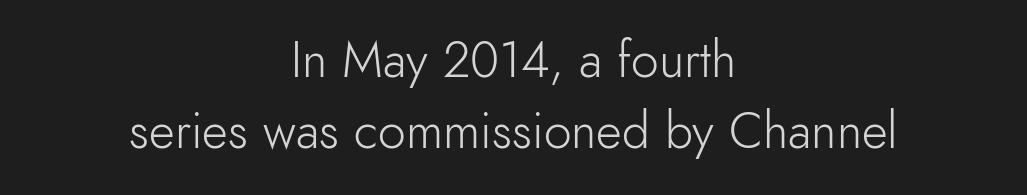
Q: Is the text bold? A: No.
Q: Is the text italic (slanted)? A: No, it is upright.
Q: Is the typeface a serif or a sans-serif typeface? A: Sans-serif.
Q: Is the text underlined? A: No.
Q: How is the paragraph aligned? A: Centered.
Q: Is the spacing between letters normal or unusually wide? A: Normal.
Q: Is the spacing between lines tight, normal or loose? A: Normal.
Q: Width (condensed, normal, or wide)? A: Normal.
Q: x-height? A: Small.
Q: Monospaced? A: No.
